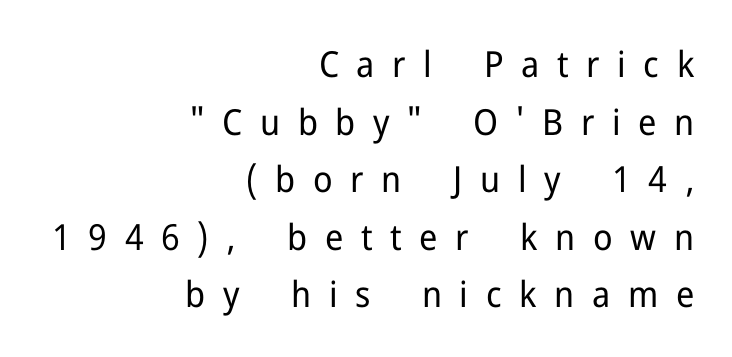
Q: Is the text bold? A: No.
Q: Is the text italic (slanted)? A: No, it is upright.
Q: Is the typeface a serif or a sans-serif typeface? A: Sans-serif.
Q: Is the text underlined? A: No.
Q: How is the paragraph aligned? A: Right-aligned.
Q: Is the spacing between letters normal or unusually wide? A: Unusually wide.
Q: Is the spacing between lines tight, normal or loose? A: Normal.
Q: Width (condensed, normal, or wide)? A: Normal.
Q: Stroke contrast? A: Low.
Q: x-height? A: Medium.
Q: Monospaced? A: No.
